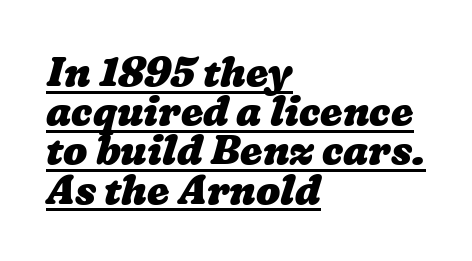
{"bold": "yes", "weight": "heavy", "width": "wide", "stroke_contrast": "low", "x_height": "medium", "monospaced": "no", "underline": "yes", "align": "left", "line_spacing": "tight", "line_spacing_ratio": 0.98, "letter_spacing": "normal", "letter_spacing_em": 0.0, "glyph_px": 40}
